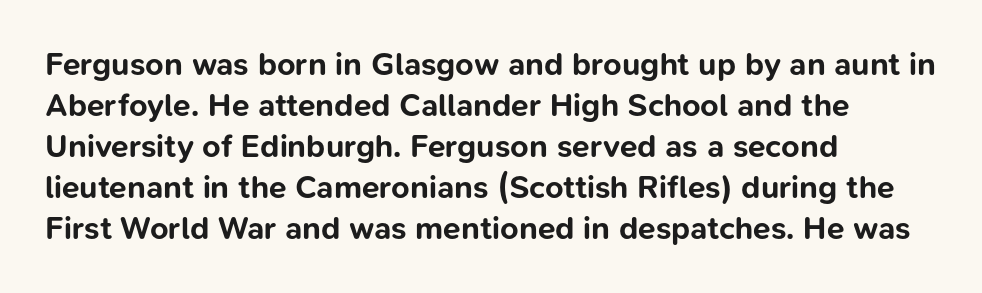
Baseline-to-baseline distance is the conventional proportion of letter height. Looks like regular typesetting: each glyph gets only the width it needs. Horizontal alignment here is leftward, the default for most running prose. Caption: bold face, heavy strokes. Short note: letters normally spaced.
